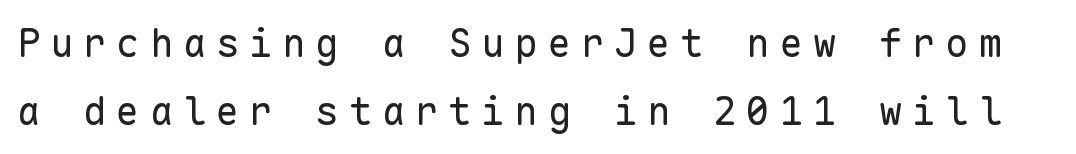
The typography opts for an upright posture over an oblique one. The passage shown has open, widely tracked lettering throughout. These glyphs show unthickened strokes, regular width or finer. Each letter, wide or thin by design, is forced into the same width here.
